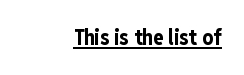
Q: Is the text bold? A: Yes.
Q: Is the text italic (slanted)? A: No, it is upright.
Q: Is the text underlined? A: Yes.
Q: How is the paragraph aligned? A: Right-aligned.
Q: Is the spacing between letters normal or unusually wide? A: Normal.
